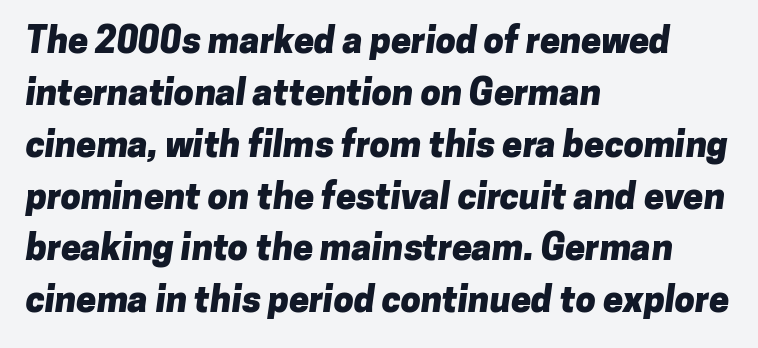
{"serif": "no", "bold": "yes", "weight": "heavy", "width": "normal", "stroke_contrast": "low", "x_height": "medium", "monospaced": "no", "underline": "no", "align": "left", "line_spacing": "normal", "line_spacing_ratio": 1.44, "letter_spacing": "normal", "letter_spacing_em": 0.0, "glyph_px": 36}
